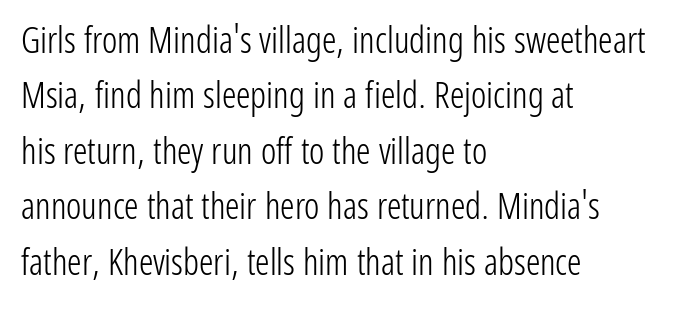
A typesetter would call this proportional, since set widths differ per character. Regarding serifs, this sample does without them. Stems here are at most as thick as an everyday book face. The leading is moderate, giving the passage an even texture.
